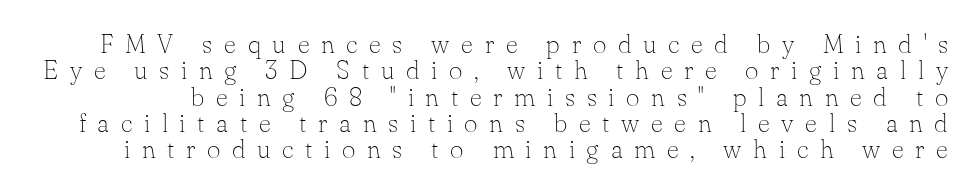
Words appear elongated and porous because spacing is wide. No chunkiness to these letters — they're not bold. A bare baseline throughout the passage. Unlike italic type, these characters show no tilt at all. Quick note: interline space is minimal.
